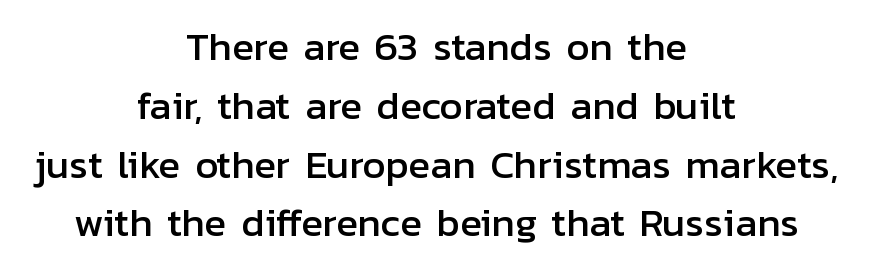
Q: Is the text italic (slanted)? A: No, it is upright.
Q: Is the typeface a serif or a sans-serif typeface? A: Sans-serif.
Q: Is the text underlined? A: No.
Q: How is the paragraph aligned? A: Centered.
Q: Is the spacing between letters normal or unusually wide? A: Normal.
Q: Is the spacing between lines tight, normal or loose? A: Normal.
Q: Width (condensed, normal, or wide)? A: Normal.
Q: Stroke contrast? A: Low.
Q: x-height? A: Medium.
Q: Monospaced? A: No.
